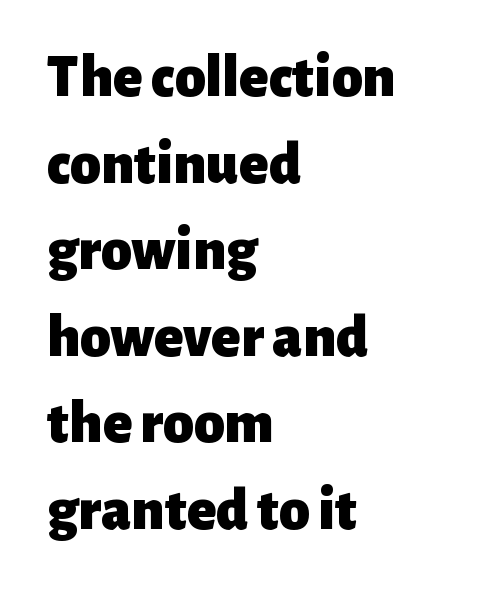
If you measured baseline to baseline, you'd find a middling distance. Do the characters align in a grid? No, the font is proportional. Any mark beneath the type? The region is blank. Heavy, bold letterforms. In terms of letterspacing, this is plain default setting.
